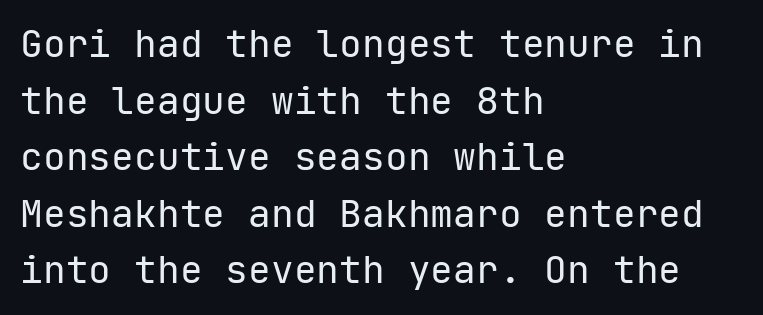
The image shows 38 px regular-weight sans-serif type, upright, monospaced; set left-aligned, normal line spacing (1.49x), normal letter spacing, not underlined; low stroke contrast and a medium x-height.
